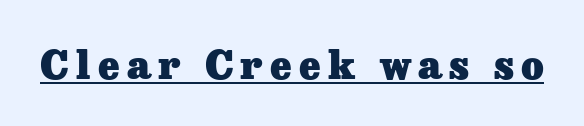
Varying glyph widths throughout — classic text-font behaviour. On the weight axis this lands at bold, roughly 700. Type style note: has serifs. The type sits square on the baseline with zero lean. The glyphs are accompanied by a horizontal stroke just below them.
